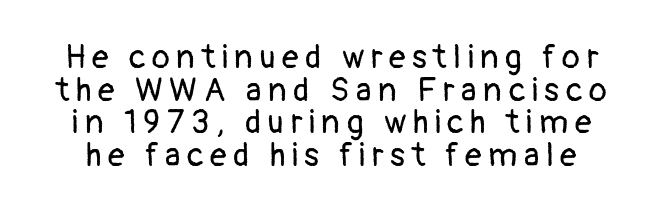
The image shows 33 px regular-weight sans-serif type, upright; set tight line spacing (0.99x), unusually wide letter spacing (+0.2 em), not underlined; low stroke contrast and a medium x-height.
